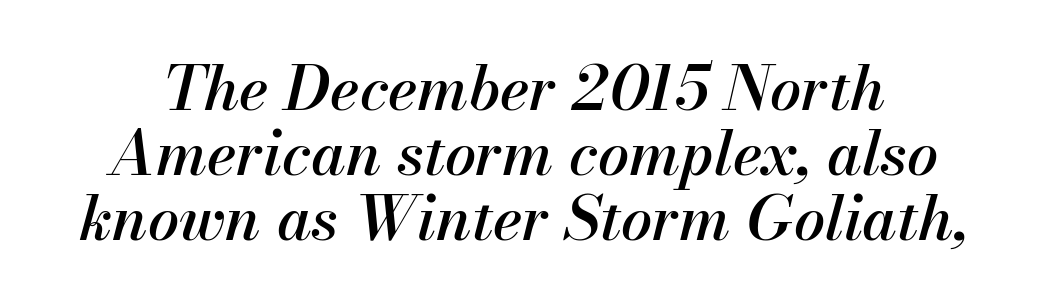
Horizontal bands of white between lines are thin slivers. Observe the lean: these are italic letterforms. Words appear dense and cohesive because spacing is normal. The space beneath each line is pristine and unruled.
